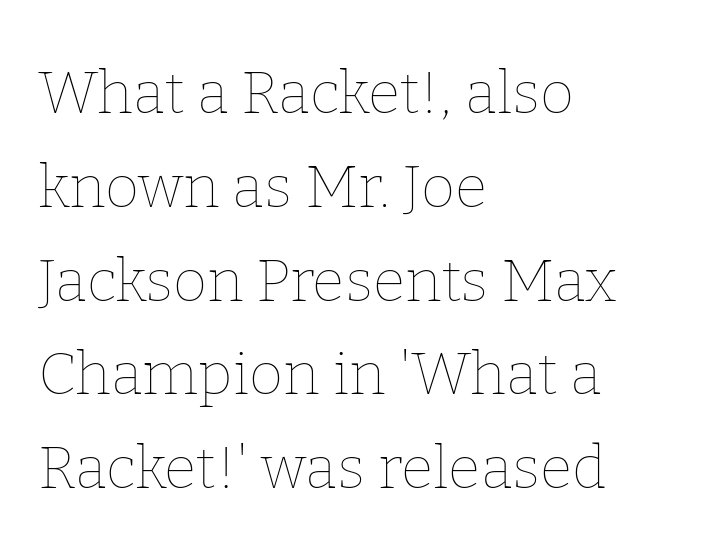
Q: Is the text bold? A: No.
Q: Is the text italic (slanted)? A: No, it is upright.
Q: Is the text underlined? A: No.
Q: How is the paragraph aligned? A: Left-aligned.
Q: Is the spacing between letters normal or unusually wide? A: Normal.
Q: Is the spacing between lines tight, normal or loose? A: Normal.
Q: Width (condensed, normal, or wide)? A: Normal.
Q: Stroke contrast? A: Low.
Q: x-height? A: Medium.
Q: Monospaced? A: No.
